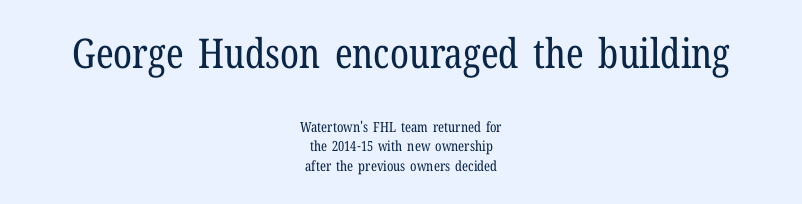
{"serif": "yes", "italic": "no", "bold": "no", "weight": "regular", "width": "condensed", "stroke_contrast": "low", "x_height": "medium", "monospaced": "no", "underline": "no", "align": "center", "line_spacing": "normal", "line_spacing_ratio": 1.41, "letter_spacing": "normal", "letter_spacing_em": 0.0, "larger_block": "first", "size_ratio": 2.93, "glyph_px": 41}
